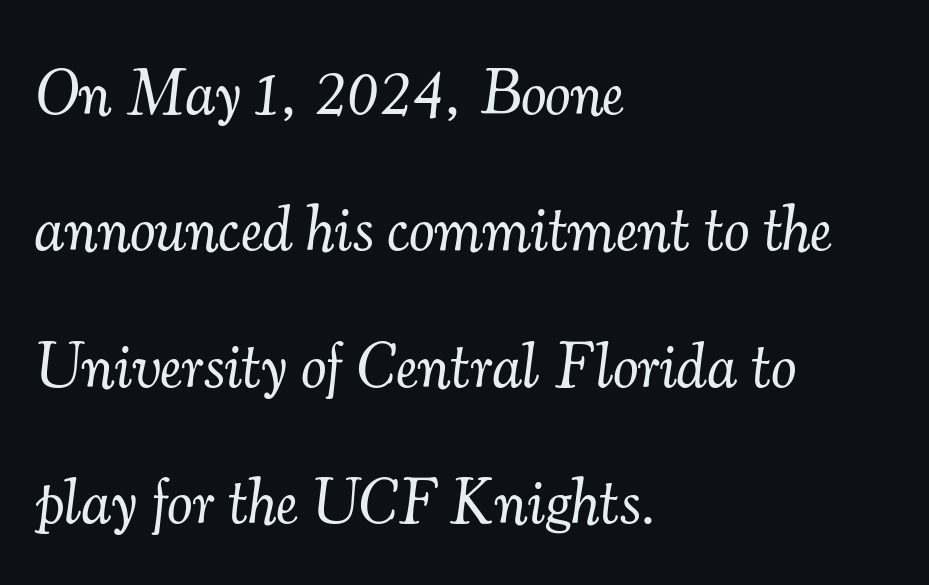
The image shows 64 px light serif type, italic (leaning right); set left-aligned, loose line spacing (2.13x), normal letter spacing, not underlined; medium stroke contrast and a small x-height.
